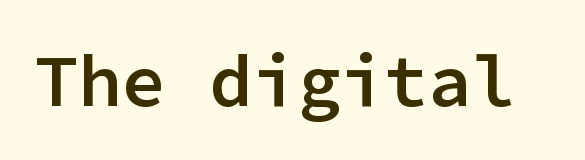
Q: Is the text bold? A: Semi-bold.
Q: Is the text italic (slanted)? A: No, it is upright.
Q: Is the typeface a serif or a sans-serif typeface? A: Sans-serif.
Q: Is the text underlined? A: No.
Q: Is the spacing between letters normal or unusually wide? A: Normal.
Q: Width (condensed, normal, or wide)? A: Normal.
Q: Stroke contrast? A: Low.
Q: x-height? A: Medium.
Q: Monospaced? A: Yes.
